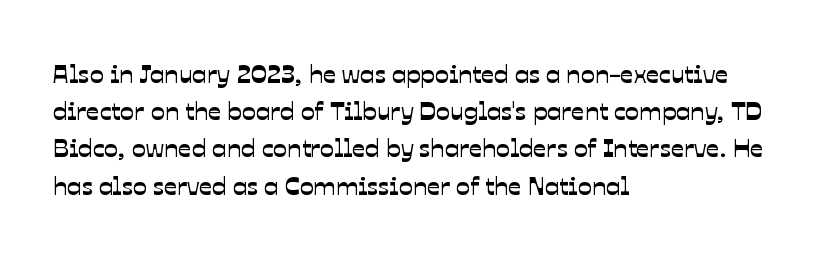
The image shows 26 px text type; set left-aligned, normal line spacing (1.43x), normal letter spacing, not underlined.
